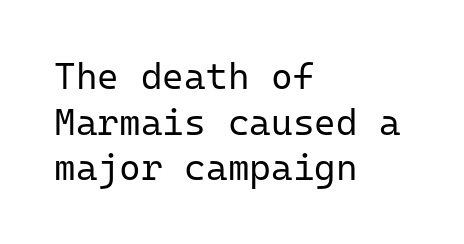
Q: Is the text bold? A: No.
Q: Is the text italic (slanted)? A: No, it is upright.
Q: Is the typeface a serif or a sans-serif typeface? A: Sans-serif.
Q: Is the text underlined? A: No.
Q: How is the paragraph aligned? A: Left-aligned.
Q: Is the spacing between letters normal or unusually wide? A: Normal.
Q: Width (condensed, normal, or wide)? A: Normal.
Q: Stroke contrast? A: Low.
Q: x-height? A: Medium.
Q: Monospaced? A: Yes.
